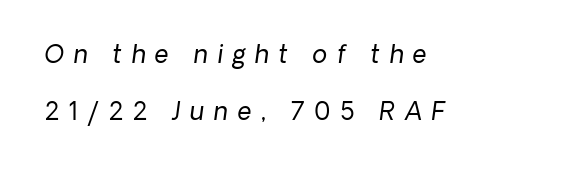
Q: Is the text bold? A: No.
Q: Is the text italic (slanted)? A: Yes, it leans right by about 8 degrees.
Q: Is the text underlined? A: No.
Q: How is the paragraph aligned? A: Left-aligned.
Q: Is the spacing between letters normal or unusually wide? A: Unusually wide.
Q: Is the spacing between lines tight, normal or loose? A: Loose.
